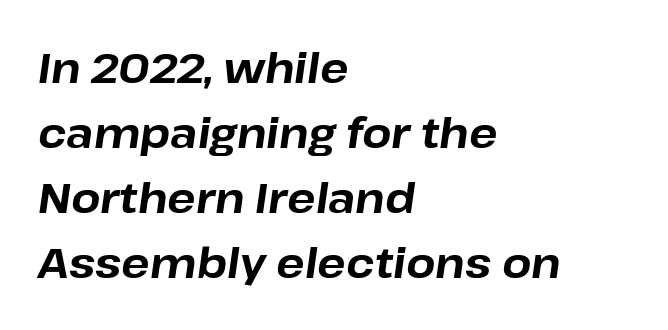
{"italic": "yes", "lean": "right", "slant_degrees": 8, "bold": "yes", "weight": "bold", "width": "normal", "stroke_contrast": "low", "x_height": "medium", "monospaced": "no", "underline": "no", "align": "left", "line_spacing": "normal", "line_spacing_ratio": 1.55, "letter_spacing": "normal", "letter_spacing_em": 0.0, "glyph_px": 42}
